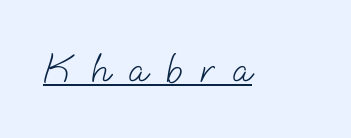
Q: Is the text bold? A: No.
Q: Is the typeface a serif or a sans-serif typeface? A: Sans-serif.
Q: Is the text underlined? A: Yes.
Q: Is the spacing between letters normal or unusually wide? A: Unusually wide.
Q: Width (condensed, normal, or wide)? A: Normal.
Q: Stroke contrast? A: Low.
Q: x-height? A: Small.
Q: Monospaced? A: No.
